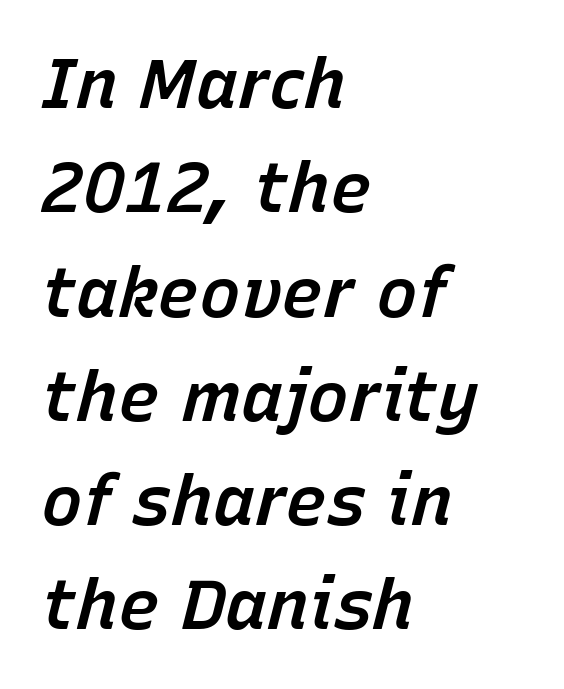
The image shows 70 px semibold type, italic (leaning right); set left-aligned, normal line spacing (1.49x), normal letter spacing, not underlined; low stroke contrast and a medium x-height.
